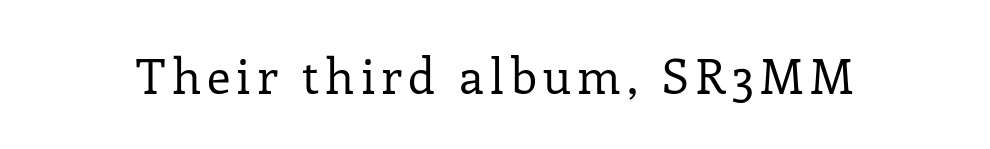
{"serif": "yes", "italic": "no", "bold": "no", "weight": "regular", "width": "normal", "stroke_contrast": "low", "x_height": "medium", "monospaced": "no", "underline": "no", "glyph_px": 48}
